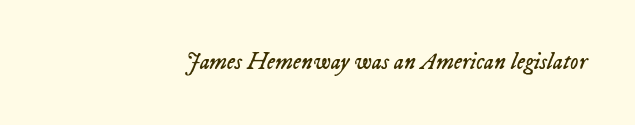
Q: Is the text bold? A: No.
Q: Is the text italic (slanted)? A: Yes, it leans right by about 23 degrees.
Q: Is the text underlined? A: No.
Q: How is the paragraph aligned? A: Right-aligned.
Q: Is the spacing between letters normal or unusually wide? A: Normal.
